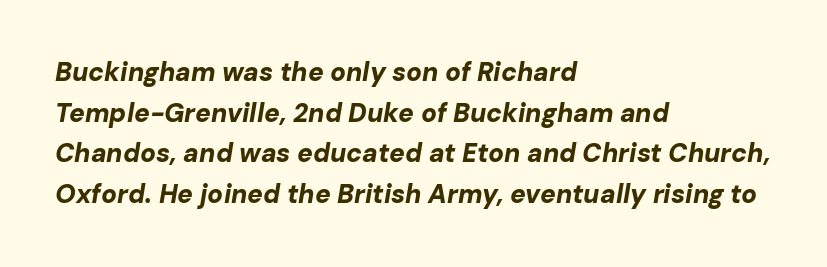
Emphasis-style slanted type is in use. Heft: maximum for text — a bold. The words here are not underlined. If you drew a ruler down the left edge, every line would touch it.
